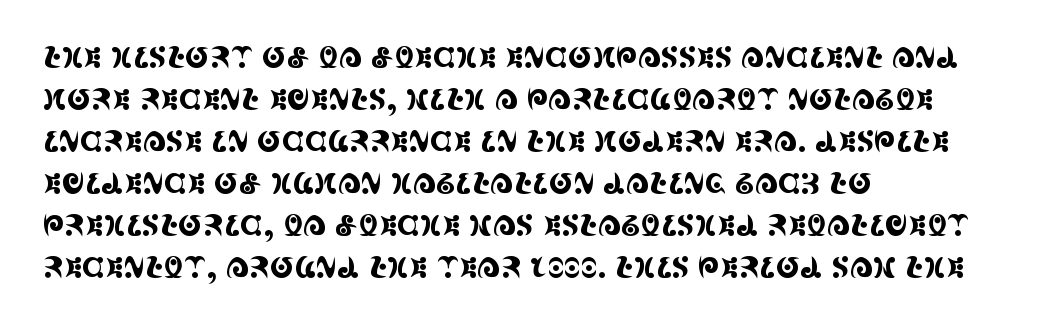
The image shows 29 px condensed serif type, upright; set left-aligned, normal line spacing (1.45x), normal letter spacing, not underlined; a large x-height.
